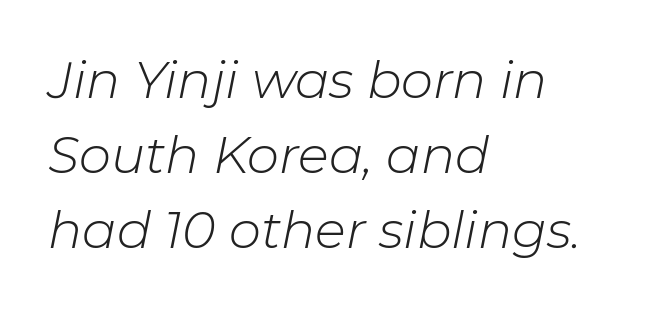
{"italic": "yes", "lean": "right", "slant_degrees": 11, "bold": "no", "weight": "light", "width": "normal", "stroke_contrast": "low", "x_height": "medium", "monospaced": "no", "underline": "no", "align": "left", "line_spacing": "normal", "line_spacing_ratio": 1.47, "letter_spacing": "normal", "letter_spacing_em": 0.0, "glyph_px": 51}
